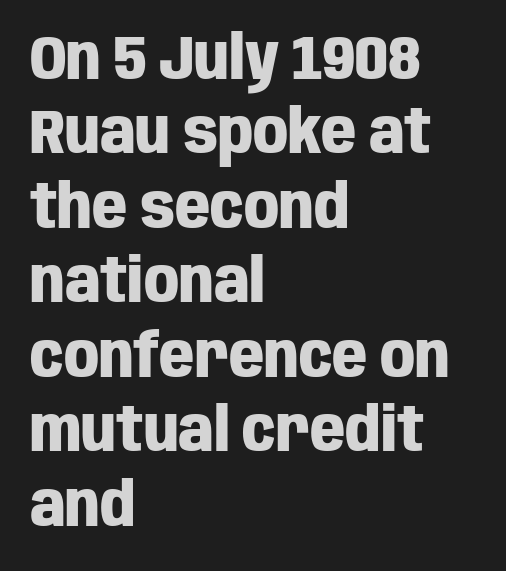
{"serif": "no", "italic": "no", "bold": "yes", "weight": "heavy", "width": "condensed", "stroke_contrast": "low", "x_height": "large", "monospaced": "no", "underline": "no", "align": "left", "line_spacing_ratio": 1.22, "letter_spacing": "normal", "letter_spacing_em": 0.0, "glyph_px": 61}
